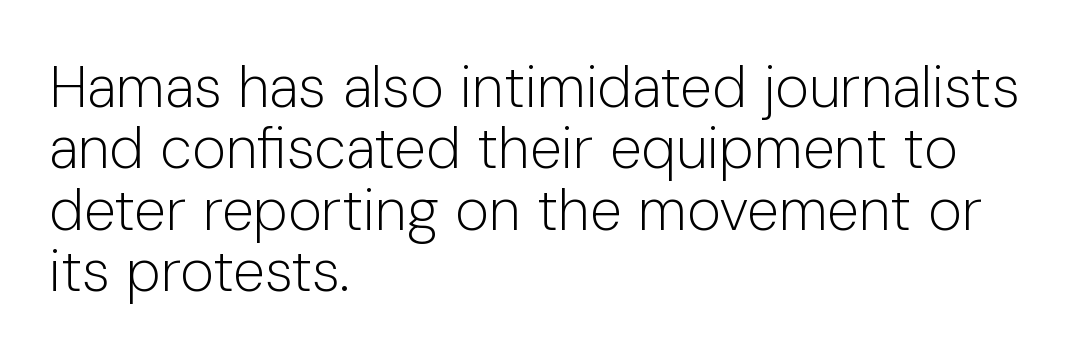
Q: Is the text bold? A: No.
Q: Is the text italic (slanted)? A: No, it is upright.
Q: Is the typeface a serif or a sans-serif typeface? A: Sans-serif.
Q: Is the text underlined? A: No.
Q: How is the paragraph aligned? A: Left-aligned.
Q: Is the spacing between letters normal or unusually wide? A: Normal.
Q: Is the spacing between lines tight, normal or loose? A: Tight.
Q: Width (condensed, normal, or wide)? A: Normal.
Q: Stroke contrast? A: Low.
Q: x-height? A: Medium.
Q: Monospaced? A: No.
